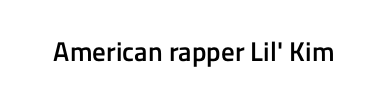
Q: Is the text bold? A: Semi-bold.
Q: Is the text italic (slanted)? A: No, it is upright.
Q: Is the text underlined? A: No.
Q: Is the spacing between letters normal or unusually wide? A: Normal.
